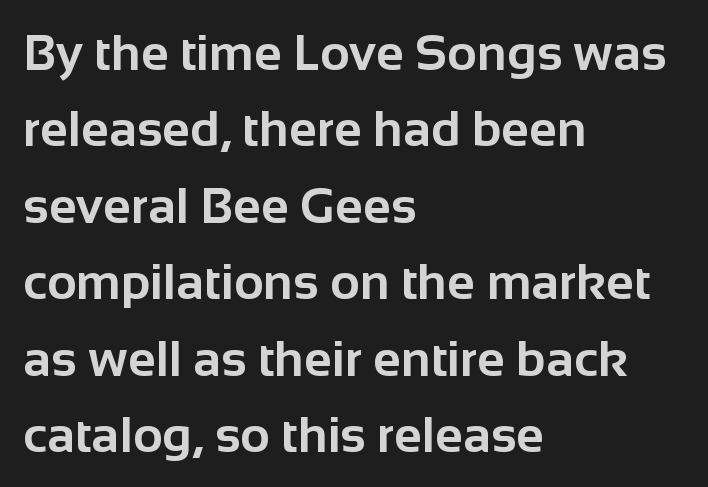
Q: Is the text bold? A: Yes.
Q: Is the text italic (slanted)? A: No, it is upright.
Q: Is the typeface a serif or a sans-serif typeface? A: Sans-serif.
Q: Is the text underlined? A: No.
Q: How is the paragraph aligned? A: Left-aligned.
Q: Is the spacing between letters normal or unusually wide? A: Normal.
Q: Is the spacing between lines tight, normal or loose? A: Normal.
Q: Width (condensed, normal, or wide)? A: Normal.
Q: Stroke contrast? A: Low.
Q: x-height? A: Medium.
Q: Monospaced? A: No.
